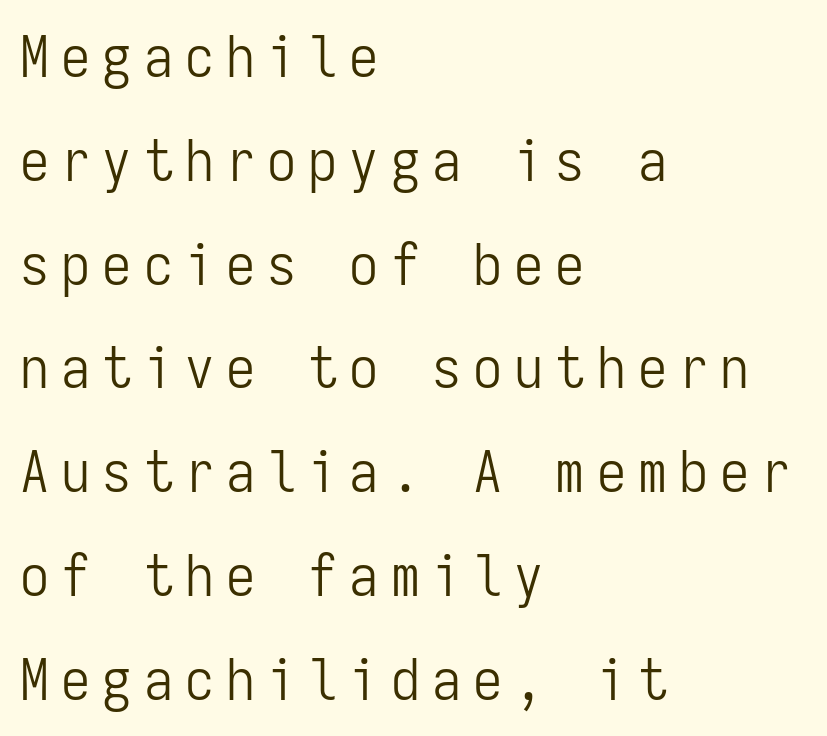
Q: Is the text bold? A: No.
Q: Is the text italic (slanted)? A: No, it is upright.
Q: Is the typeface a serif or a sans-serif typeface? A: Sans-serif.
Q: Is the text underlined? A: No.
Q: How is the paragraph aligned? A: Left-aligned.
Q: Is the spacing between letters normal or unusually wide? A: Unusually wide.
Q: Width (condensed, normal, or wide)? A: Condensed.
Q: Stroke contrast? A: Low.
Q: x-height? A: Medium.
Q: Monospaced? A: Yes.
